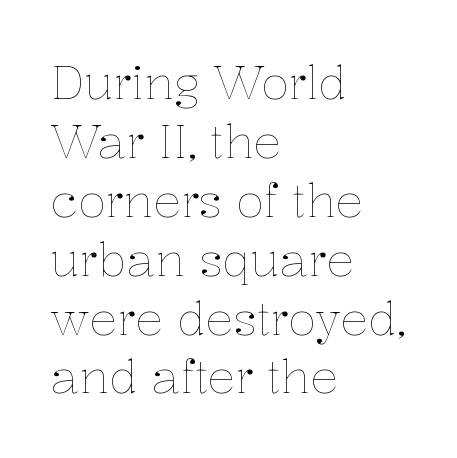
The image shows 46 px thin type, upright; set left-aligned, normal line spacing (1.28x), normal letter spacing, not underlined; low stroke contrast and a medium x-height.
